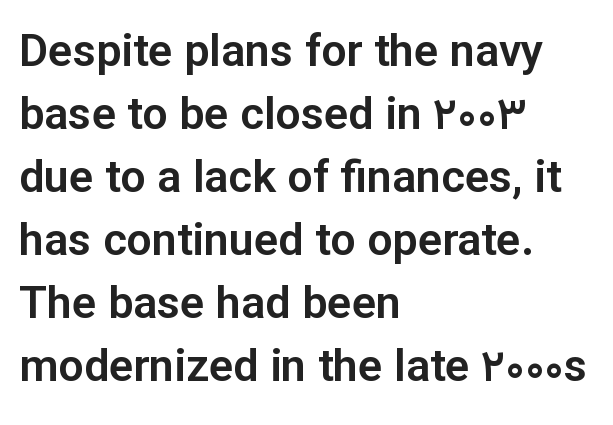
The area under the type is left untouched. This sample has the flowing, uneven cadence of proportional lettering. Observe the absence of serifs on each vertical stroke in this sample. The lettering stays uniformly vertical, giving the passage a roman look. The block of text has a typical density, with ordinary space between rows.
